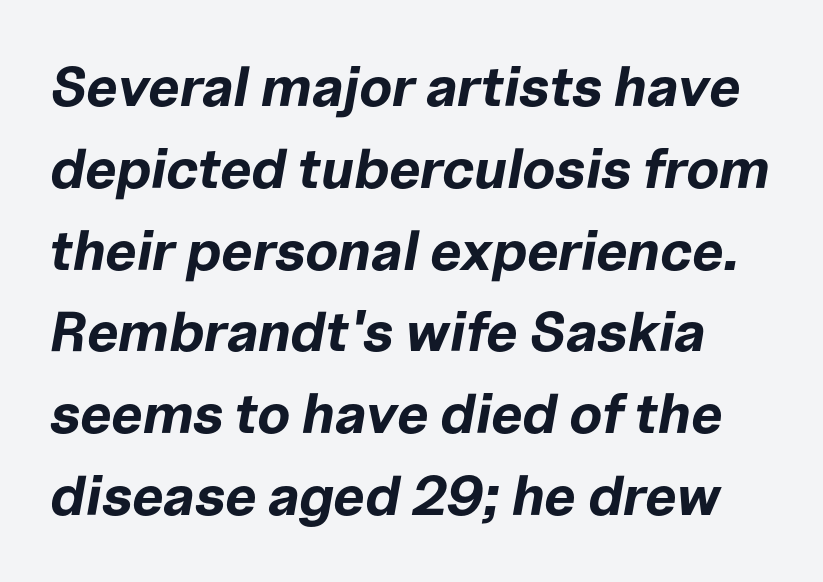
Q: Is the text bold? A: Yes.
Q: Is the text italic (slanted)? A: Yes, it leans right by about 10 degrees.
Q: Is the text underlined? A: No.
Q: Is the spacing between letters normal or unusually wide? A: Normal.
Q: Is the spacing between lines tight, normal or loose? A: Normal.
Q: Width (condensed, normal, or wide)? A: Normal.
Q: Stroke contrast? A: Low.
Q: x-height? A: Medium.
Q: Monospaced? A: No.
